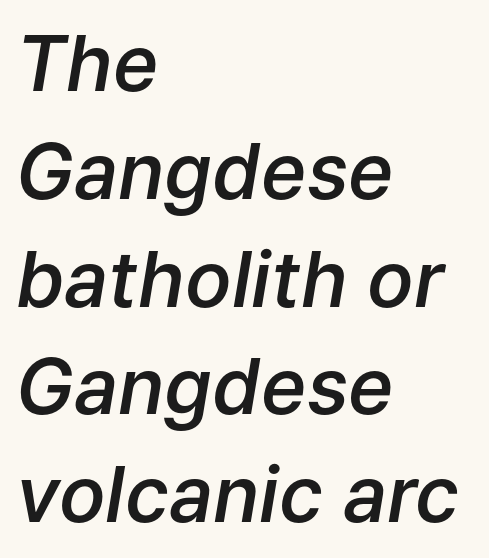
{"italic": "yes", "lean": "right", "slant_degrees": 9, "bold": "semi", "weight": "semibold", "width": "normal", "stroke_contrast": "low", "x_height": "medium", "monospaced": "no", "underline": "no", "align": "left", "line_spacing": "normal", "line_spacing_ratio": 1.4, "letter_spacing": "normal", "letter_spacing_em": 0.0, "glyph_px": 77}
